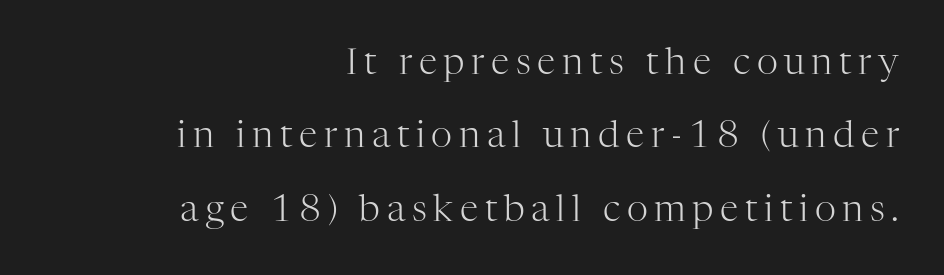
The image shows 37 px light serif type, upright; set right-aligned, loose line spacing (1.98x), not underlined; high stroke contrast and a medium x-height.
